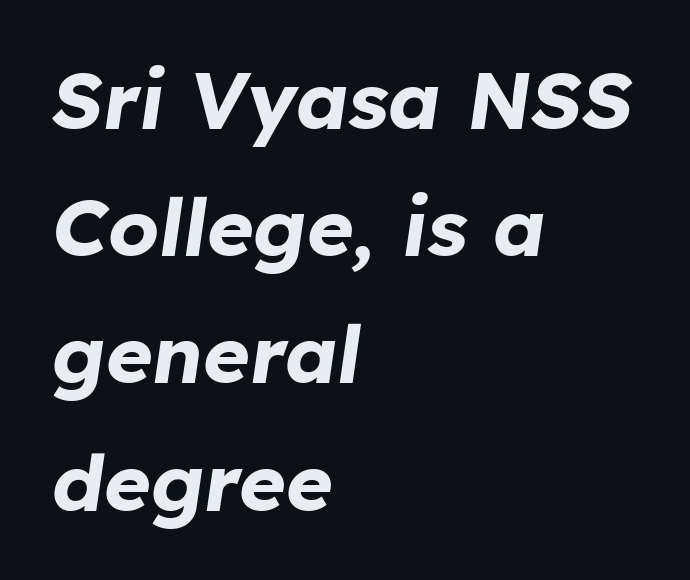
{"italic": "yes", "lean": "right", "slant_degrees": 8, "bold": "yes", "weight": "bold", "width": "normal", "stroke_contrast": "low", "x_height": "medium", "monospaced": "no", "underline": "no", "align": "left", "line_spacing": "normal", "line_spacing_ratio": 1.59, "letter_spacing": "normal", "letter_spacing_em": 0.0, "glyph_px": 80}
